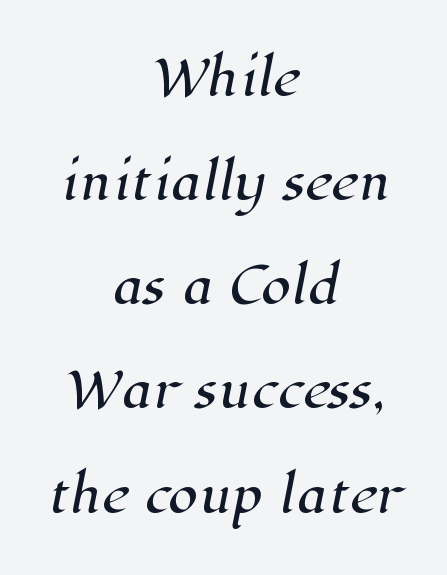
{"serif": "yes", "width": "normal", "stroke_contrast": "high", "x_height": "medium", "monospaced": "no", "underline": "no", "align": "center", "line_spacing": "loose", "line_spacing_ratio": 2.17, "letter_spacing": "normal", "letter_spacing_em": 0.0, "glyph_px": 48}
